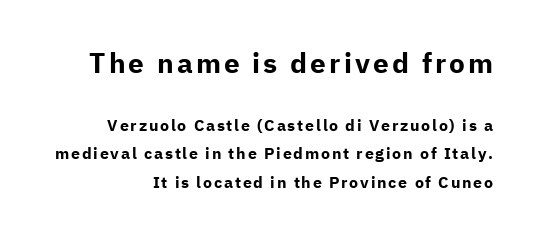
The image shows 28 px bold sans-serif type, upright; set line spacing 1.77x, not underlined; the first (top) block is 1.75x larger; low stroke contrast and a medium x-height.
